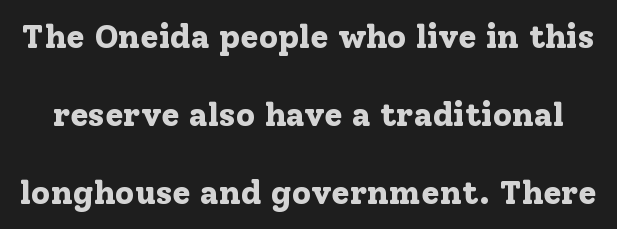
Q: Is the text bold? A: Yes.
Q: Is the text italic (slanted)? A: No, it is upright.
Q: Is the typeface a serif or a sans-serif typeface? A: Serif.
Q: Is the text underlined? A: No.
Q: Is the spacing between letters normal or unusually wide? A: Normal.
Q: Is the spacing between lines tight, normal or loose? A: Loose.
Q: Width (condensed, normal, or wide)? A: Normal.
Q: Stroke contrast? A: Low.
Q: x-height? A: Medium.
Q: Monospaced? A: No.
